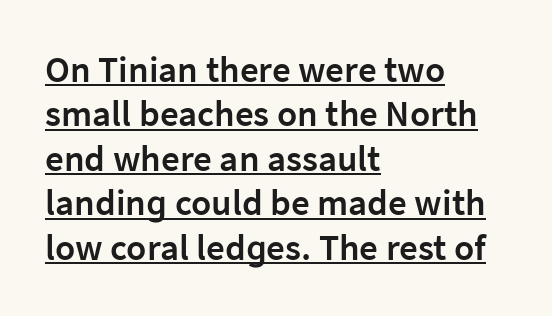
Q: Is the text bold? A: Semi-bold.
Q: Is the text italic (slanted)? A: No, it is upright.
Q: Is the typeface a serif or a sans-serif typeface? A: Sans-serif.
Q: Is the text underlined? A: Yes.
Q: How is the paragraph aligned? A: Left-aligned.
Q: Is the spacing between letters normal or unusually wide? A: Normal.
Q: Width (condensed, normal, or wide)? A: Normal.
Q: Stroke contrast? A: Low.
Q: x-height? A: Medium.
Q: Monospaced? A: No.
